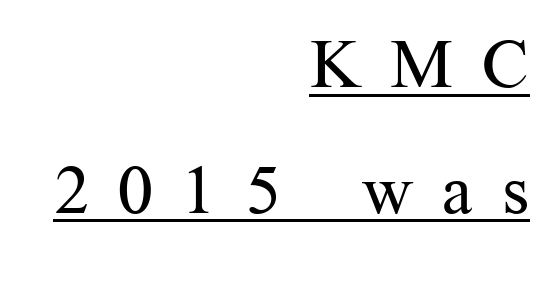
{"serif": "yes", "italic": "no", "bold": "no", "weight": "regular", "width": "normal", "stroke_contrast": "medium", "x_height": "medium", "monospaced": "no", "underline": "yes", "align": "right", "line_spacing_ratio": 1.85, "letter_spacing": "wide", "letter_spacing_em": 0.43, "glyph_px": 68}
